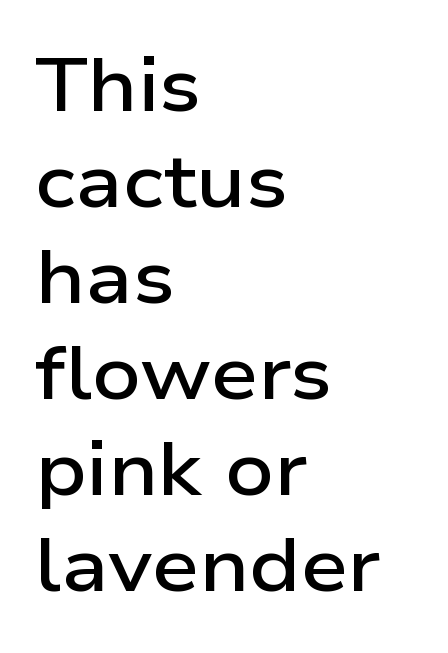
{"serif": "no", "italic": "no", "bold": "semi", "weight": "semibold", "width": "wide", "stroke_contrast": "low", "x_height": "medium", "monospaced": "no", "underline": "no", "align": "left", "line_spacing": "normal", "line_spacing_ratio": 1.28, "letter_spacing": "normal", "letter_spacing_em": 0.0, "glyph_px": 75}
